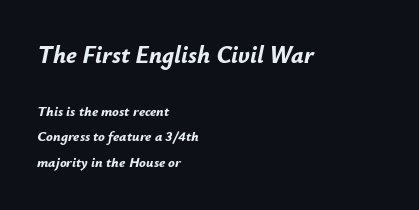
{"italic": "yes", "lean": "right", "slant_degrees": 12, "bold": "yes", "underline": "no", "align": "left", "line_spacing_ratio": 1.85, "letter_spacing": "normal", "letter_spacing_em": 0.0, "larger_block": "first", "size_ratio": 1.71, "glyph_px": 24}
